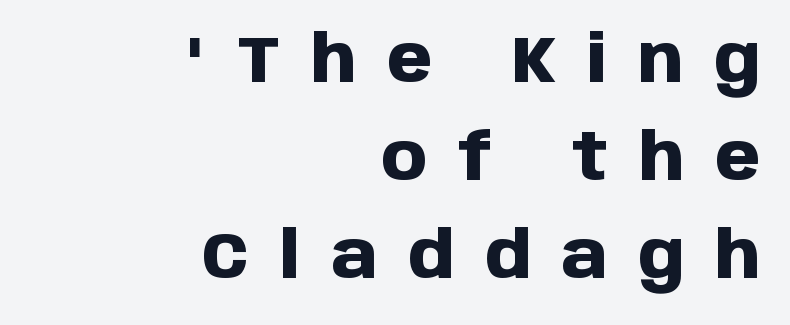
The gap between lines stays unmarked. Does the copy run flush right? Yes — the right margin is perfectly even. Substantial extra tracking has been applied to these lines. Chunky letters — that's bold for sure. Spacing verdict: proportional, widths tailored to each character.
